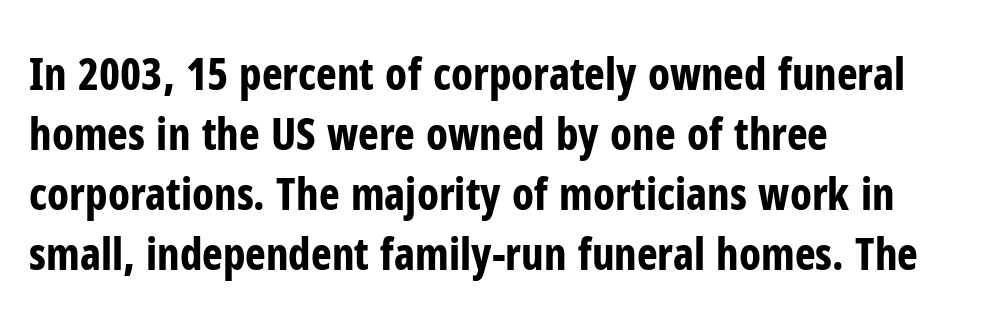
The image shows 44 px bold, condensed sans-serif type, upright; set left-aligned, normal line spacing (1.36x), normal letter spacing, not underlined; low stroke contrast and a medium x-height.
